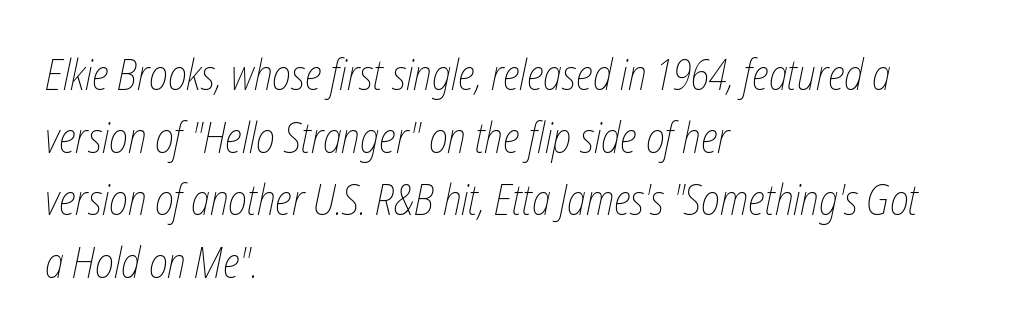
Q: Is the text bold? A: No.
Q: Is the text underlined? A: No.
Q: How is the paragraph aligned? A: Left-aligned.
Q: Is the spacing between letters normal or unusually wide? A: Normal.
Q: Is the spacing between lines tight, normal or loose? A: Normal.
Q: Width (condensed, normal, or wide)? A: Condensed.
Q: Stroke contrast? A: Low.
Q: x-height? A: Medium.
Q: Monospaced? A: No.
